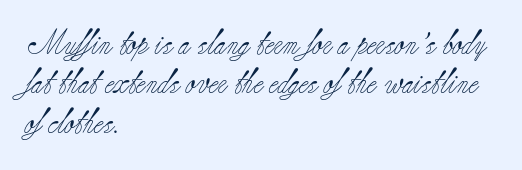
{"bold": "no", "underline": "no", "align": "left", "line_spacing": "normal", "line_spacing_ratio": 1.58, "letter_spacing": "normal", "letter_spacing_em": 0.0, "glyph_px": 25}
